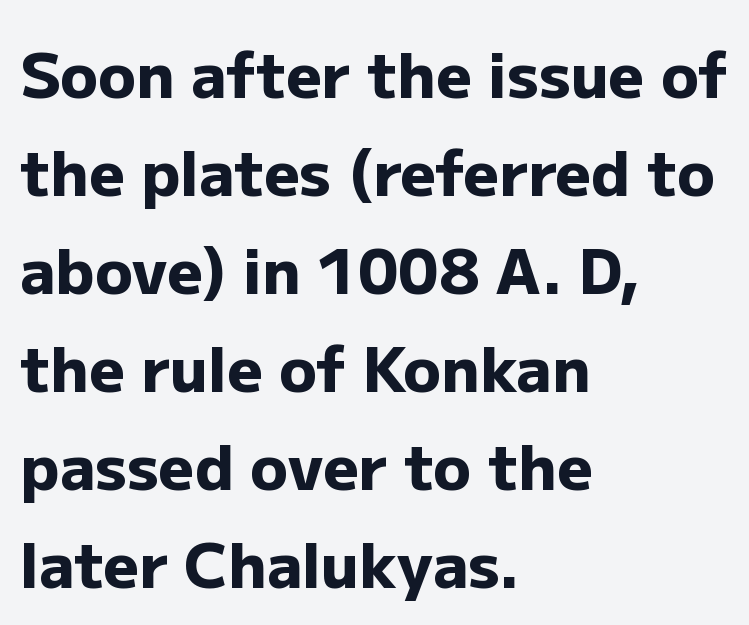
The image shows 62 px heavy sans-serif type, upright; set left-aligned, normal line spacing (1.58x), normal letter spacing, not underlined; low stroke contrast and a medium x-height.
